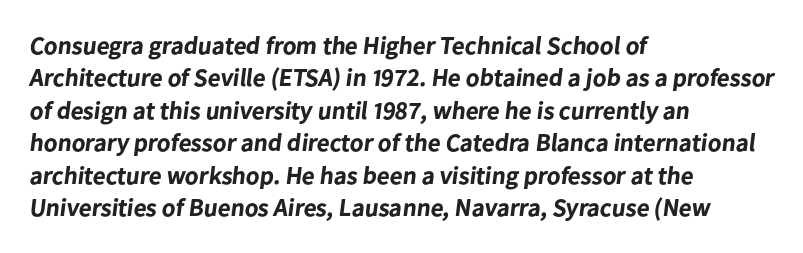
Reading down the column, the eye jumps a familiar distance to each next line. Descenders are the only things crossing below the line. Default kerning and tracking; the words read as compact shapes. Line starts are locked; line ends wander. Does the weight exceed regular? Yes, all the way to bold.
